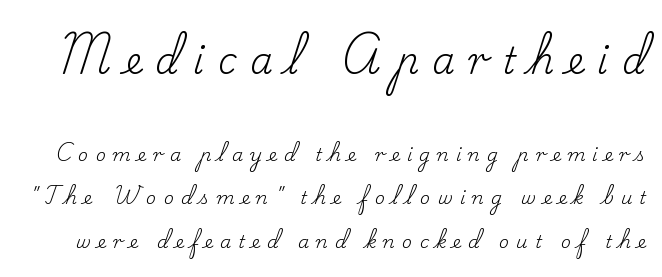
Q: Is the text bold? A: No.
Q: Is the text italic (slanted)? A: Yes.
Q: Is the typeface a serif or a sans-serif typeface? A: Serif.
Q: Is the text underlined? A: No.
Q: Is the spacing between letters normal or unusually wide? A: Unusually wide.
Q: Is the spacing between lines tight, normal or loose? A: Loose.
Q: Which block of text is set in a larger size, the first (top) or the second (bottom)? A: The first (top) one.
Q: Width (condensed, normal, or wide)? A: Normal.
Q: Stroke contrast? A: Low.
Q: x-height? A: Small.
Q: Monospaced? A: No.
